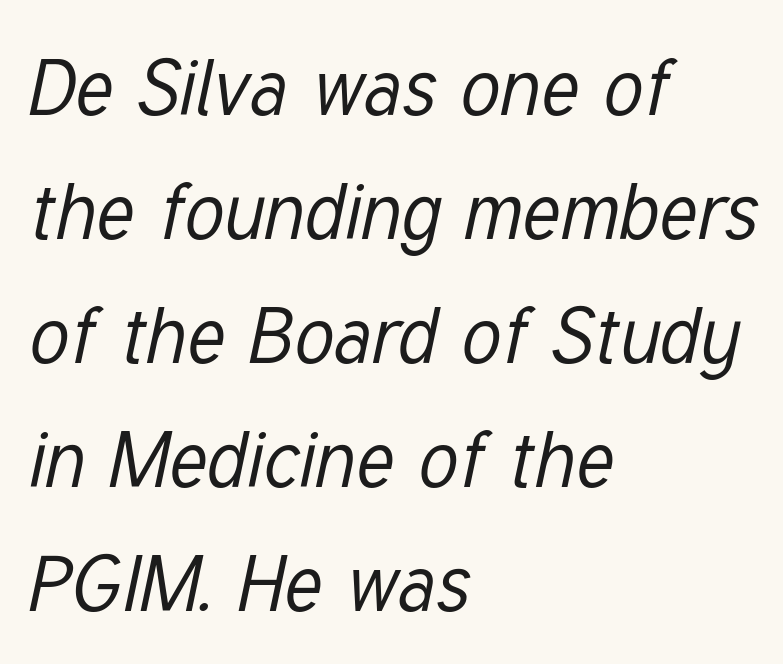
{"italic": "yes", "lean": "right", "slant_degrees": 12, "bold": "no", "weight": "regular", "width": "condensed", "stroke_contrast": "low", "x_height": "medium", "monospaced": "no", "underline": "no", "align": "left", "line_spacing": "normal", "line_spacing_ratio": 1.59, "letter_spacing": "normal", "letter_spacing_em": 0.0, "glyph_px": 78}
